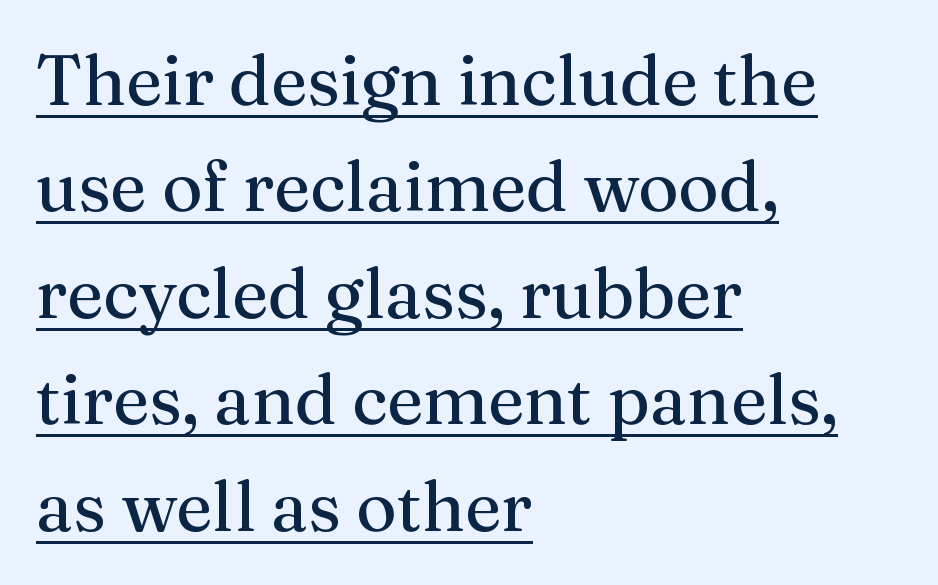
The image shows 70 px regular-weight serif type, upright; set left-aligned, normal line spacing (1.52x), normal letter spacing, underlined; medium stroke contrast and a medium x-height.
